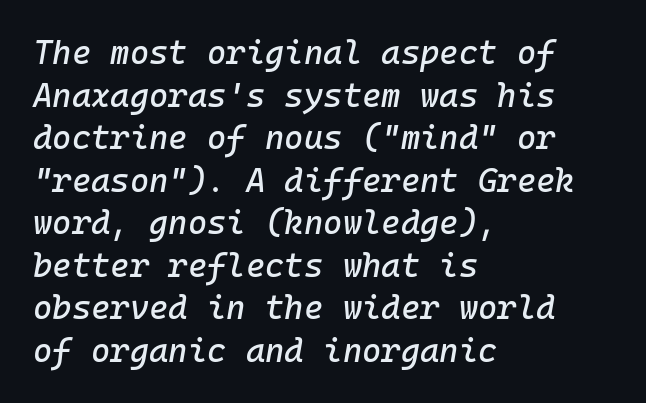
The image shows 33 px text type, italic (leaning right), monospaced; set left-aligned, normal line spacing (1.29x), normal letter spacing, not underlined; low stroke contrast and a medium x-height.
